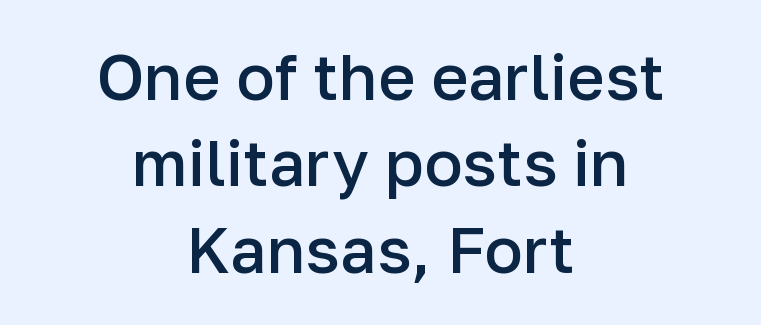
The lines are quadded center. Evenly set lines give the paragraph a standard silhouette. Rule under the text: the space is simply empty. The letters advance in unequal steps, a hallmark of proportional type.
